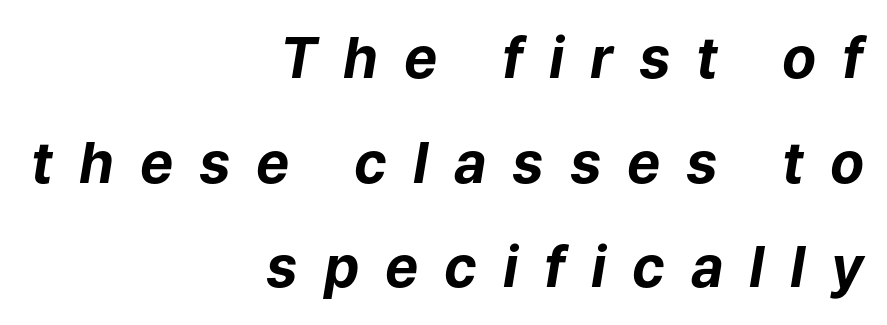
{"italic": "yes", "lean": "right", "slant_degrees": 9, "bold": "yes", "weight": "bold", "width": "normal", "stroke_contrast": "low", "x_height": "medium", "monospaced": "no", "underline": "no", "align": "right", "line_spacing_ratio": 1.87, "letter_spacing": "wide", "letter_spacing_em": 0.46, "glyph_px": 56}
